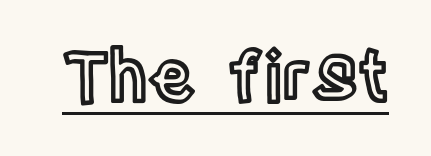
Like a heading marked for emphasis, these lines bear an underscore. Varying glyph widths throughout — classic text-font behaviour. Tracking here is standard; glyphs follow each other at the usual distance. Ordinary non-slanted type is in use.
